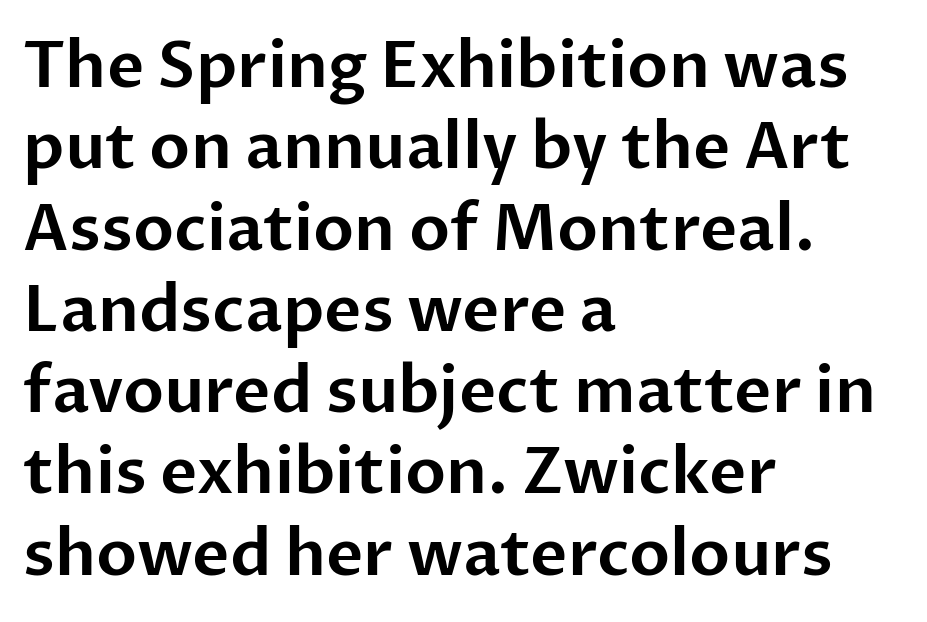
The passage shown has conventional tracking throughout. Unlike italic type, these characters show no tilt at all. In terms of leading, this rendering sits right in the middle. Typographically, this falls in the sans-serif category. The space directly below the letters is spotless.
